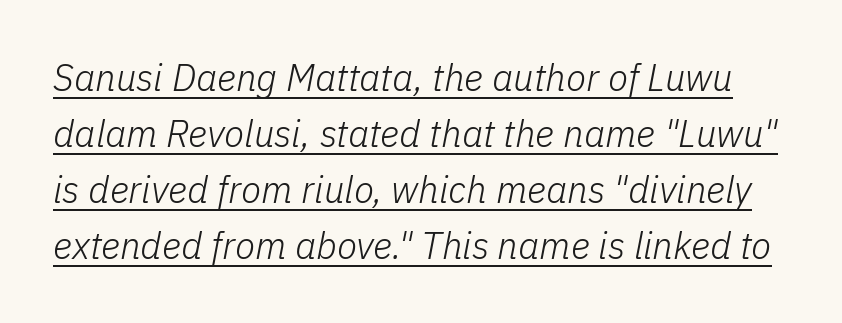
The image shows 37 px light type, italic (leaning right); set normal line spacing (1.51x), normal letter spacing, underlined; low stroke contrast and a medium x-height.
